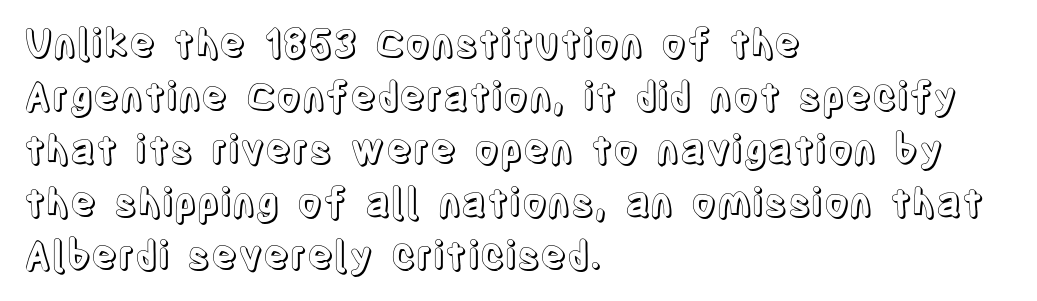
Each letter keeps its own natural width here, so spacing adapts to shape. The type sits square on the baseline with zero lean. The line-height multiplier appears to be the usual default. In CSS terms this would be text-align: left. Spacing between characters is what you'd get straight out of the box.
